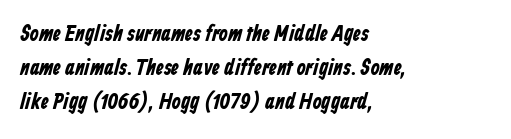
{"bold": "yes", "underline": "no", "align": "left", "line_spacing": "normal", "line_spacing_ratio": 1.48, "letter_spacing": "normal", "letter_spacing_em": 0.0, "glyph_px": 23}
